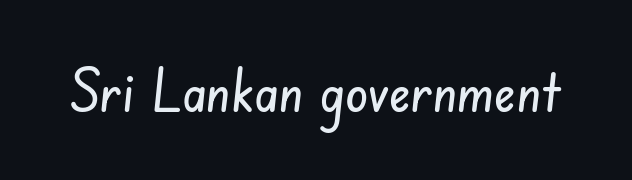
The image shows 58 px condensed sans-serif type; set normal letter spacing, not underlined; low stroke contrast and a small x-height.
